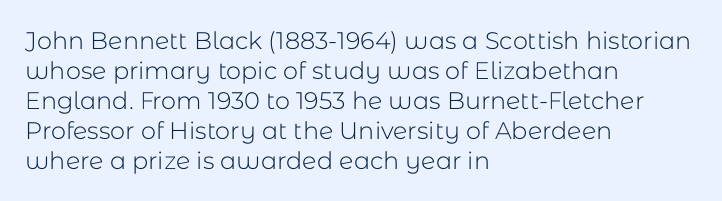
{"italic": "no", "bold": "no", "underline": "no", "align": "left", "line_spacing": "normal", "line_spacing_ratio": 1.25, "letter_spacing": "normal", "letter_spacing_em": 0.0, "glyph_px": 24}
